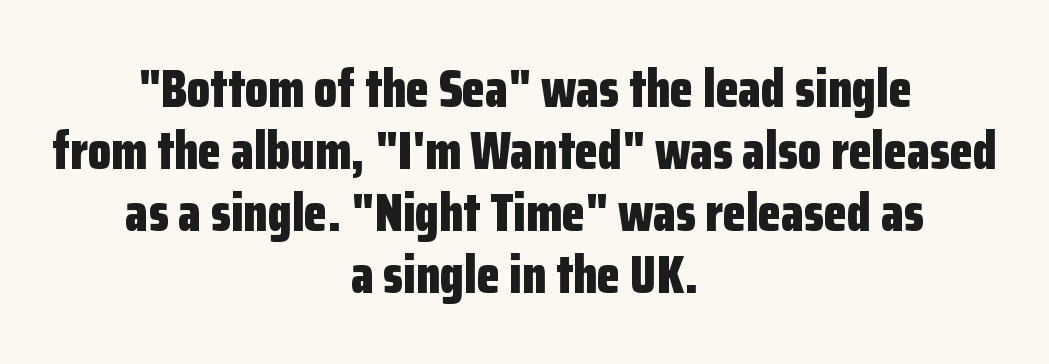
Q: Is the text bold? A: Yes.
Q: Is the text italic (slanted)? A: No, it is upright.
Q: Is the typeface a serif or a sans-serif typeface? A: Sans-serif.
Q: Is the text underlined? A: No.
Q: How is the paragraph aligned? A: Centered.
Q: Is the spacing between letters normal or unusually wide? A: Normal.
Q: Width (condensed, normal, or wide)? A: Condensed.
Q: Stroke contrast? A: Low.
Q: x-height? A: Medium.
Q: Monospaced? A: No.
